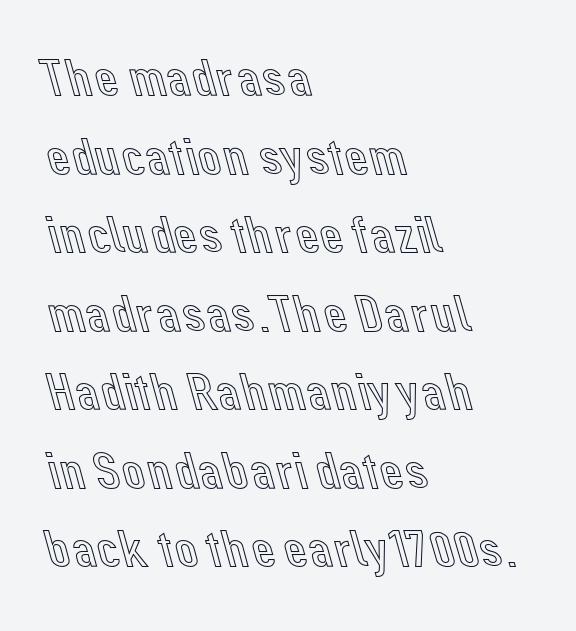
Q: Is the text italic (slanted)? A: Yes.
Q: Is the text underlined? A: No.
Q: How is the paragraph aligned? A: Left-aligned.
Q: Is the spacing between letters normal or unusually wide? A: Normal.
Q: Is the spacing between lines tight, normal or loose? A: Normal.
Q: Width (condensed, normal, or wide)? A: Normal.
Q: x-height? A: Medium.
Q: Monospaced? A: No.
